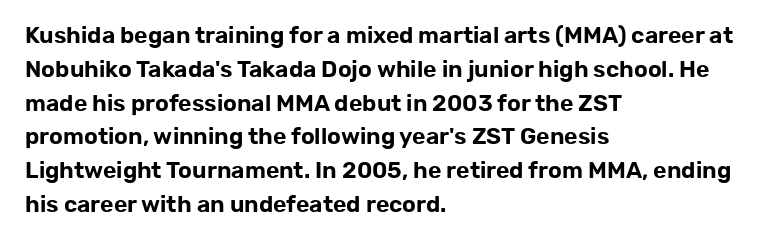
Left-aligned paragraph, ragged on the right. Compared with typical body copy, the letter spacing here is the same. A roman cut, with each character standing at attention. Baseline-to-baseline distance is the conventional proportion of letter height. The string is rendered with underlining switched off.
